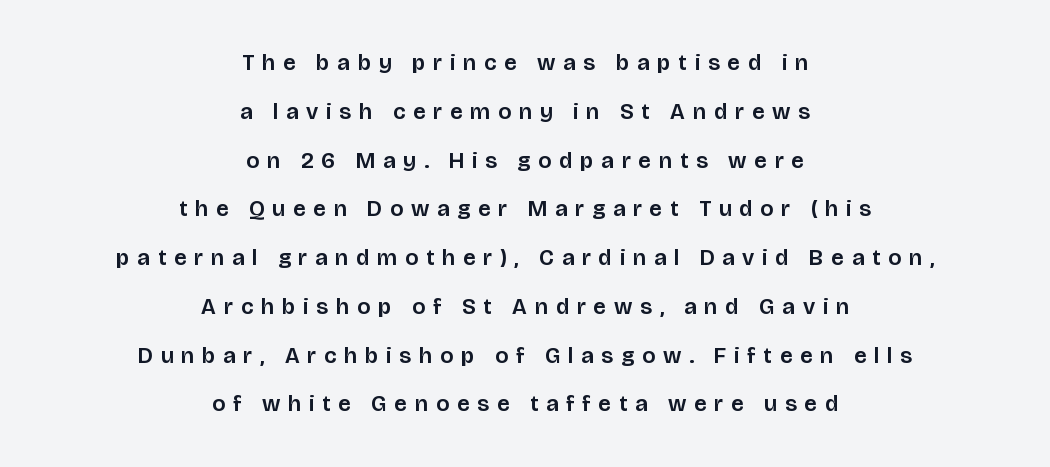
{"italic": "no", "underline": "no", "align": "center", "line_spacing": "loose", "line_spacing_ratio": 2.12, "letter_spacing": "wide", "letter_spacing_em": 0.34, "glyph_px": 23}
